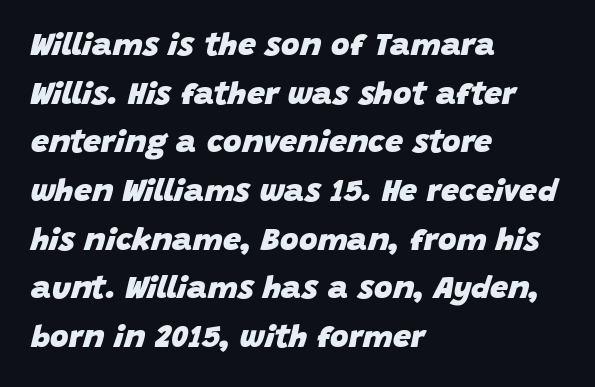
{"italic": "yes", "lean": "right", "slant_degrees": 15, "bold": "yes", "weight": "heavy", "width": "normal", "stroke_contrast": "low", "x_height": "large", "monospaced": "no", "underline": "no", "align": "left", "line_spacing": "normal", "line_spacing_ratio": 1.52, "letter_spacing": "normal", "letter_spacing_em": 0.0, "glyph_px": 32}
